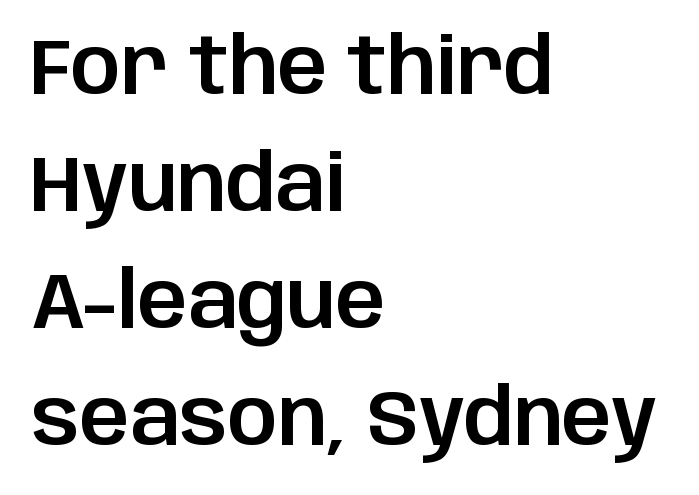
Q: Is the text italic (slanted)? A: No, it is upright.
Q: Is the typeface a serif or a sans-serif typeface? A: Sans-serif.
Q: Is the text underlined? A: No.
Q: How is the paragraph aligned? A: Left-aligned.
Q: Is the spacing between letters normal or unusually wide? A: Normal.
Q: Is the spacing between lines tight, normal or loose? A: Normal.
Q: Width (condensed, normal, or wide)? A: Normal.
Q: Stroke contrast? A: Low.
Q: x-height? A: Large.
Q: Monospaced? A: No.
